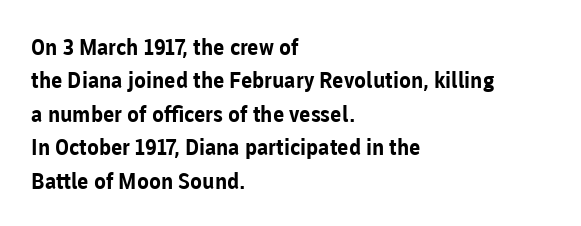
The strip under each line holds only bare page. Between one letter and the next there's only the usual sliver of space. Is there any slant? The stems are plumb. Plenty of ink on the page — the face is bold. Leading matches the norm, producing a regular column.
